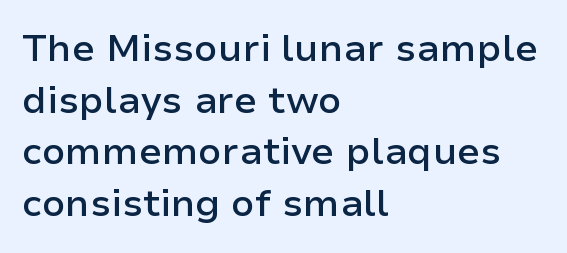
The font's upright variant was chosen for this text. These lines are composed in type without serifs. Evenly set lines give the paragraph a standard silhouette. The letters are semibold — heavier than regular but short of a full bold.
